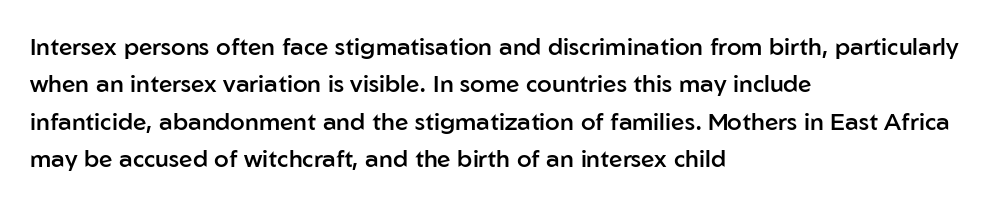
{"italic": "no", "bold": "semi", "underline": "no", "align": "left", "line_spacing": "normal", "line_spacing_ratio": 1.56, "letter_spacing": "normal", "letter_spacing_em": 0.0, "glyph_px": 24}
